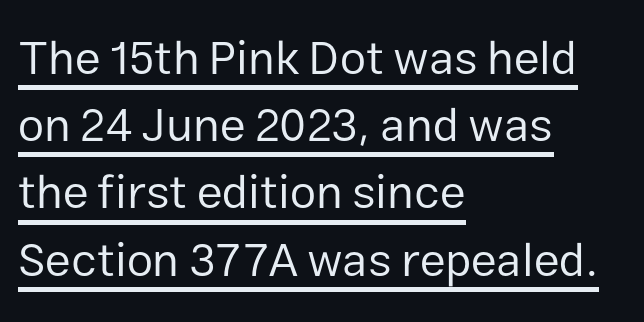
Evenly set lines give the paragraph a standard silhouette. Nope, no serifs anywhere on these letters. One-word summary of the alignment: left. This is roman type, the default non-slanted kind.
